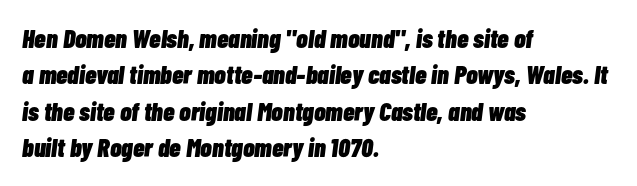
The image shows 26 px bold type, italic (leaning right); set left-aligned, normal line spacing (1.4x), normal letter spacing, not underlined.
